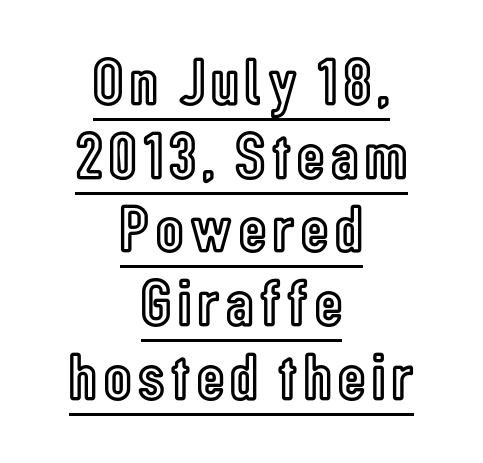
{"italic": "no", "width": "condensed", "x_height": "medium", "monospaced": "no", "underline": "yes", "align": "center", "line_spacing": "tight", "line_spacing_ratio": 1.1, "glyph_px": 67}
